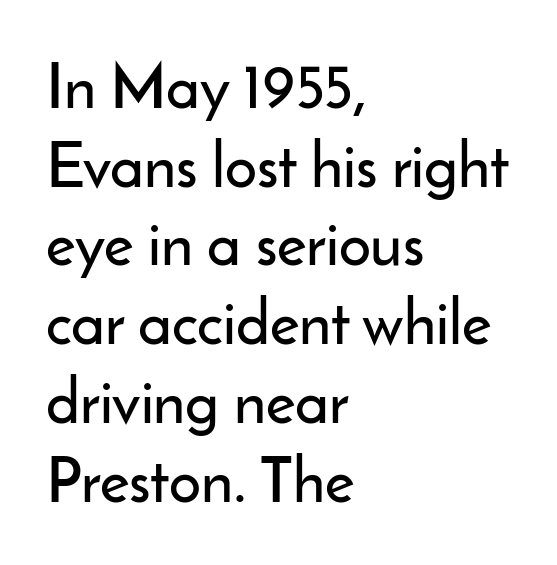
Characters remain perfectly vertical along every line. These lines are set flush left with a ragged right edge. Think of a printed novel: that variable character pitch is what you see here. The gaps between neighbouring characters are ordinary and unremarkable. The glyphs in this specimen are sans serif. Bare-footed words on every line.
